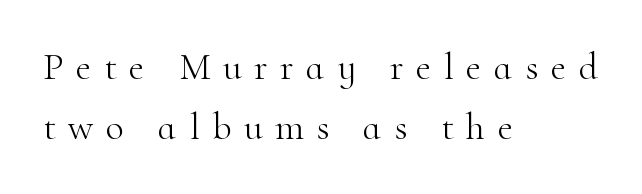
Q: Is the text bold? A: No.
Q: Is the text italic (slanted)? A: No, it is upright.
Q: Is the typeface a serif or a sans-serif typeface? A: Serif.
Q: Is the text underlined? A: No.
Q: How is the paragraph aligned? A: Left-aligned.
Q: Is the spacing between letters normal or unusually wide? A: Unusually wide.
Q: Is the spacing between lines tight, normal or loose? A: Normal.
Q: Width (condensed, normal, or wide)? A: Normal.
Q: Stroke contrast? A: High.
Q: x-height? A: Small.
Q: Monospaced? A: No.
